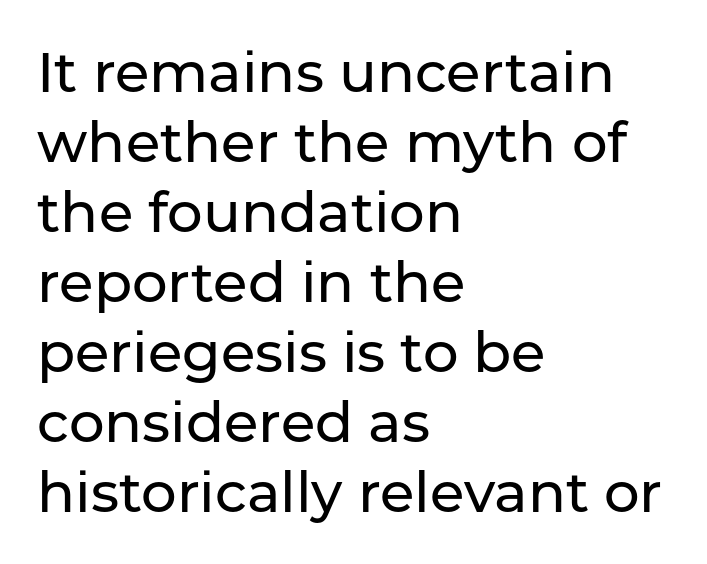
Default kerning and tracking; the words read as compact shapes. The rendering shows plain stroke endings on the letterforms — a sans-serif design. The letters stand straight up with perfectly vertical stems. The lines are quadded left.
